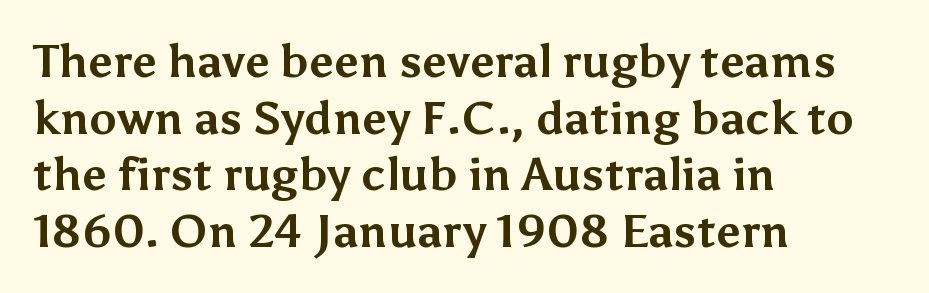
Summary of weight: heavy, a full bold. Upright lettering throughout. Varying glyph widths throughout — classic text-font behaviour. The horizontal fit of the characters is conventional and even.
